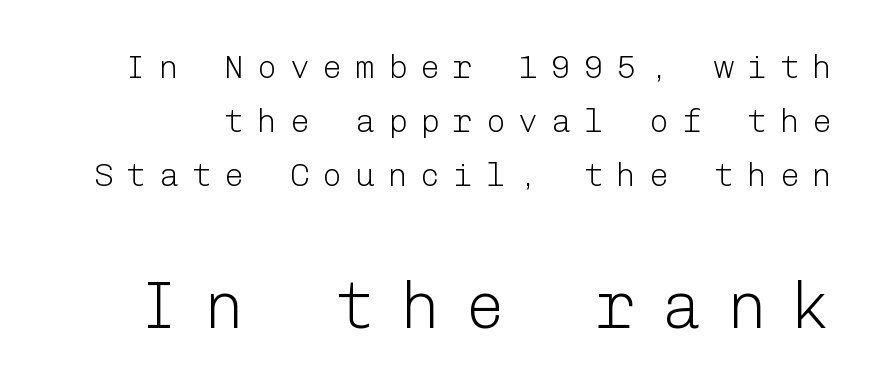
Designer's note — italics off, roman on. The font is comparable to plain body text, perhaps lighter. This layout puts the modest block above and the oversized block below. Letterform terminals end flat and unadorned throughout the passage.
